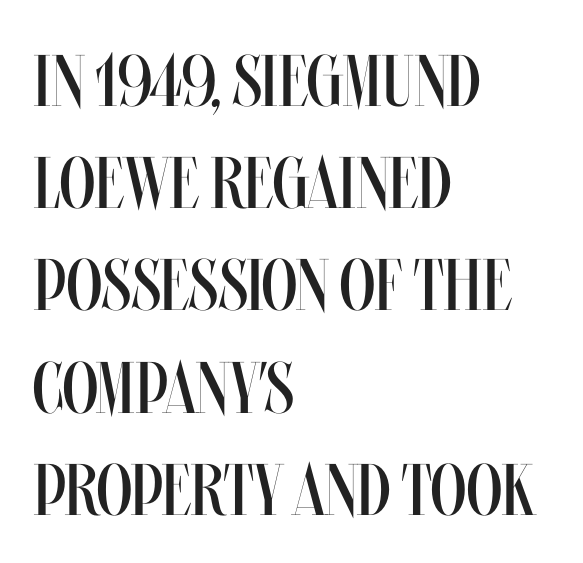
{"italic": "no", "bold": "no", "weight": "regular", "width": "condensed", "stroke_contrast": "medium", "x_height": "large", "monospaced": "no", "underline": "no", "align": "left", "line_spacing": "normal", "line_spacing_ratio": 1.4, "letter_spacing": "normal", "letter_spacing_em": 0.0, "glyph_px": 73}
